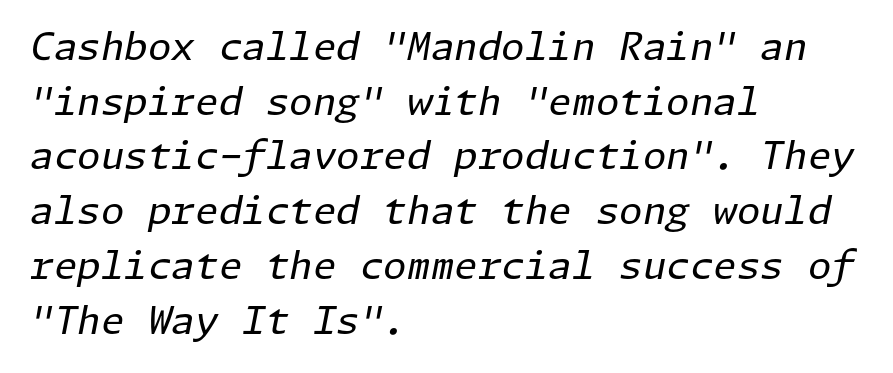
Q: Is the text bold? A: No.
Q: Is the text italic (slanted)? A: Yes, it leans right by about 11 degrees.
Q: Is the text underlined? A: No.
Q: How is the paragraph aligned? A: Left-aligned.
Q: Is the spacing between letters normal or unusually wide? A: Normal.
Q: Is the spacing between lines tight, normal or loose? A: Normal.
Q: Width (condensed, normal, or wide)? A: Normal.
Q: Stroke contrast? A: Low.
Q: x-height? A: Medium.
